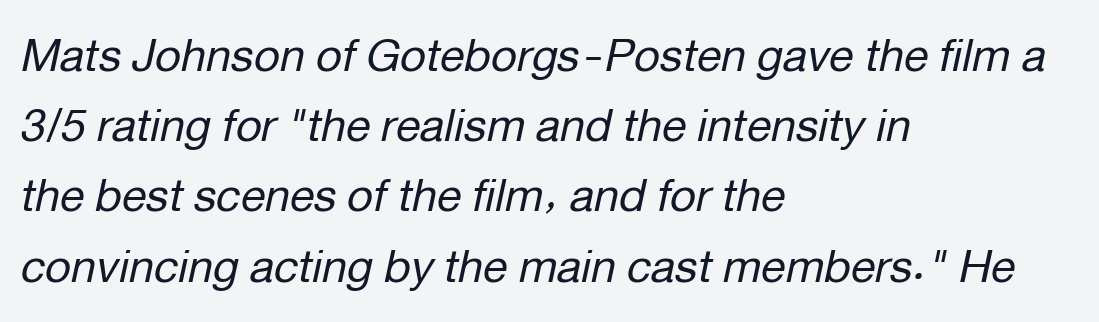
{"italic": "yes", "lean": "right", "slant_degrees": 12, "bold": "no", "weight": "regular", "width": "normal", "stroke_contrast": "low", "x_height": "medium", "monospaced": "no", "underline": "no", "align": "left", "line_spacing": "normal", "line_spacing_ratio": 1.56, "letter_spacing": "normal", "letter_spacing_em": 0.0, "glyph_px": 45}
